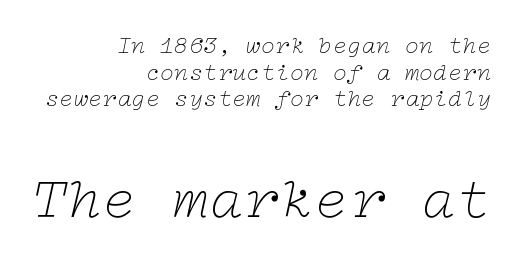
Q: Is the text bold? A: No.
Q: Is the text italic (slanted)? A: Yes, it leans right by about 12 degrees.
Q: Is the typeface a serif or a sans-serif typeface? A: Serif.
Q: Is the text underlined? A: No.
Q: How is the paragraph aligned? A: Right-aligned.
Q: Is the spacing between letters normal or unusually wide? A: Normal.
Q: Is the spacing between lines tight, normal or loose? A: Tight.
Q: Which block of text is set in a larger size, the first (top) or the second (bottom)? A: The second (bottom) one.
Q: Width (condensed, normal, or wide)? A: Wide.
Q: Stroke contrast? A: Low.
Q: x-height? A: Medium.
